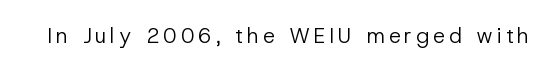
Q: Is the text bold? A: No.
Q: Is the text italic (slanted)? A: No, it is upright.
Q: Is the text underlined? A: No.
